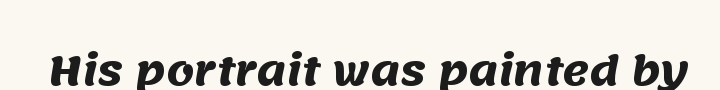
The image shows 40 px heavy sans-serif type; set normal letter spacing, not underlined; medium stroke contrast and a large x-height.
